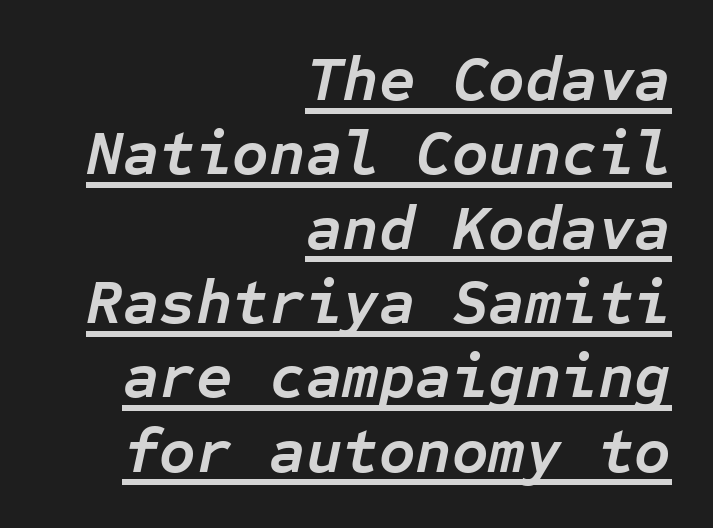
{"italic": "yes", "lean": "right", "slant_degrees": 12, "bold": "yes", "weight": "semibold", "width": "normal", "stroke_contrast": "low", "x_height": "medium", "monospaced": "yes", "underline": "yes", "align": "right", "line_spacing_ratio": 1.18, "letter_spacing": "normal", "letter_spacing_em": 0.0, "glyph_px": 63}
